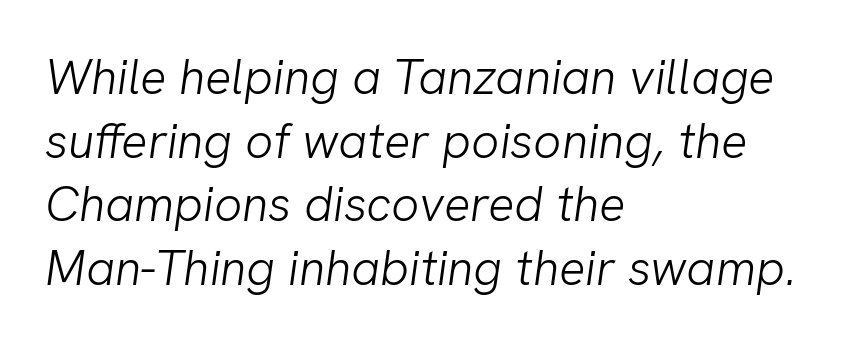
Q: Is the text bold? A: No.
Q: Is the typeface a serif or a sans-serif typeface? A: Sans-serif.
Q: Is the text underlined? A: No.
Q: How is the paragraph aligned? A: Left-aligned.
Q: Is the spacing between letters normal or unusually wide? A: Normal.
Q: Is the spacing between lines tight, normal or loose? A: Normal.
Q: Width (condensed, normal, or wide)? A: Normal.
Q: Stroke contrast? A: Low.
Q: x-height? A: Medium.
Q: Monospaced? A: No.
